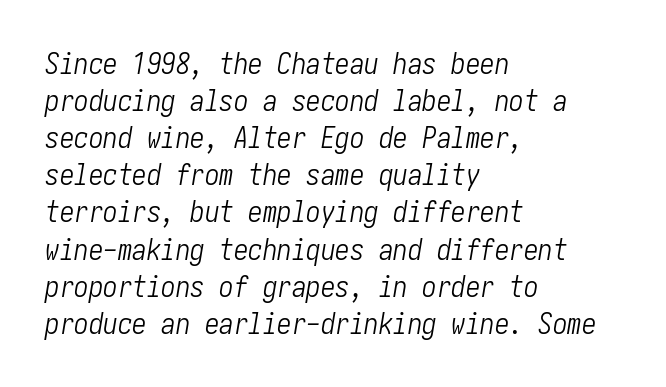
The image shows 29 px light, condensed type, italic (leaning right); set left-aligned, normal line spacing (1.28x), normal letter spacing, not underlined; low stroke contrast and a medium x-height.
